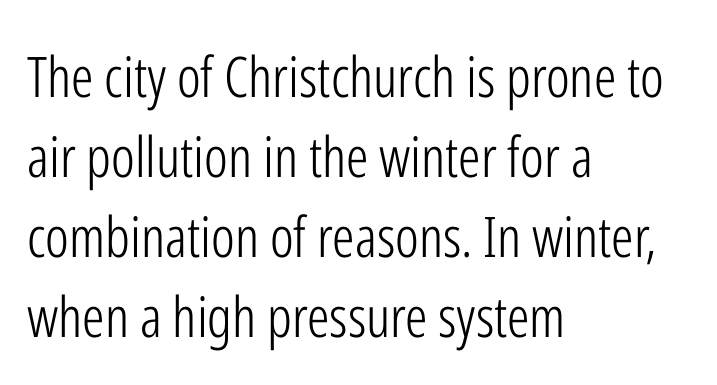
The image shows 56 px light, condensed sans-serif type, upright; set left-aligned, normal line spacing (1.43x), normal letter spacing, not underlined; low stroke contrast and a medium x-height.
